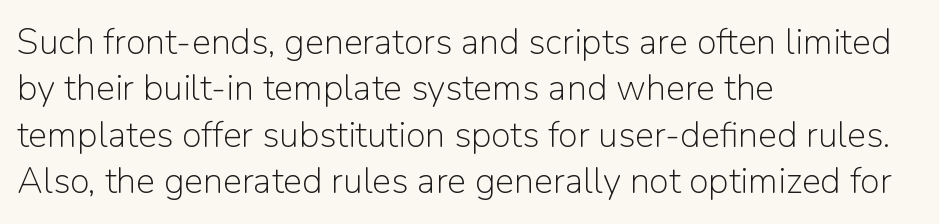
Honestly, the letter spacing is just normal — you wouldn't notice it. The characters are drawn with everyday or finer stroke widths. The line-height multiplier appears to be the usual default. Plain, unruled lines of type. Varying glyph widths throughout — classic text-font behaviour.
